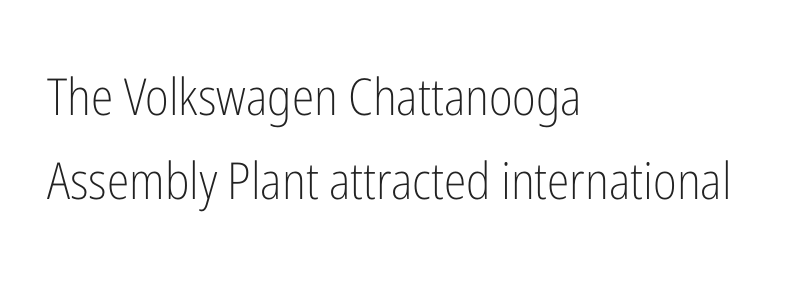
Q: Is the text bold? A: No.
Q: Is the text italic (slanted)? A: No, it is upright.
Q: Is the typeface a serif or a sans-serif typeface? A: Sans-serif.
Q: Is the text underlined? A: No.
Q: How is the paragraph aligned? A: Left-aligned.
Q: Is the spacing between letters normal or unusually wide? A: Normal.
Q: Is the spacing between lines tight, normal or loose? A: Normal.
Q: Width (condensed, normal, or wide)? A: Condensed.
Q: Stroke contrast? A: Low.
Q: x-height? A: Medium.
Q: Monospaced? A: No.
